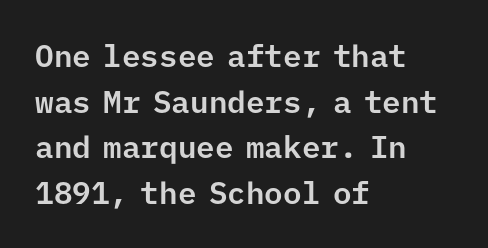
Q: Is the text italic (slanted)? A: No, it is upright.
Q: Is the typeface a serif or a sans-serif typeface? A: Sans-serif.
Q: Is the text underlined? A: No.
Q: How is the paragraph aligned? A: Left-aligned.
Q: Is the spacing between letters normal or unusually wide? A: Normal.
Q: Is the spacing between lines tight, normal or loose? A: Normal.
Q: Width (condensed, normal, or wide)? A: Normal.
Q: Stroke contrast? A: Low.
Q: x-height? A: Medium.
Q: Monospaced? A: Yes.
